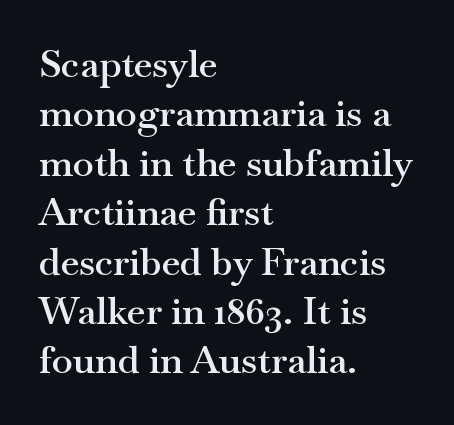
{"serif": "yes", "italic": "no", "bold": "semi", "weight": "semibold", "width": "wide", "stroke_contrast": "medium", "x_height": "small", "monospaced": "no", "underline": "no", "align": "left", "line_spacing": "normal", "line_spacing_ratio": 1.3, "letter_spacing": "normal", "letter_spacing_em": 0.0, "glyph_px": 38}
